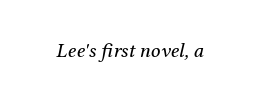
Q: Is the text bold? A: No.
Q: Is the text italic (slanted)? A: Yes, it leans right by about 12 degrees.
Q: Is the text underlined? A: No.
Q: Is the spacing between letters normal or unusually wide? A: Normal.
